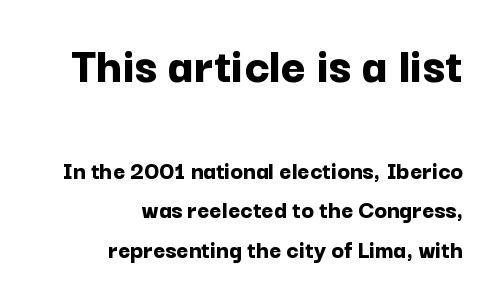
Glyph-to-glyph distance matches everyday printed text. The letters in the upper block stand taller than those in the block below. Plain, unruled lines of type. A typesetter would call this leading conventional body-copy spacing.
